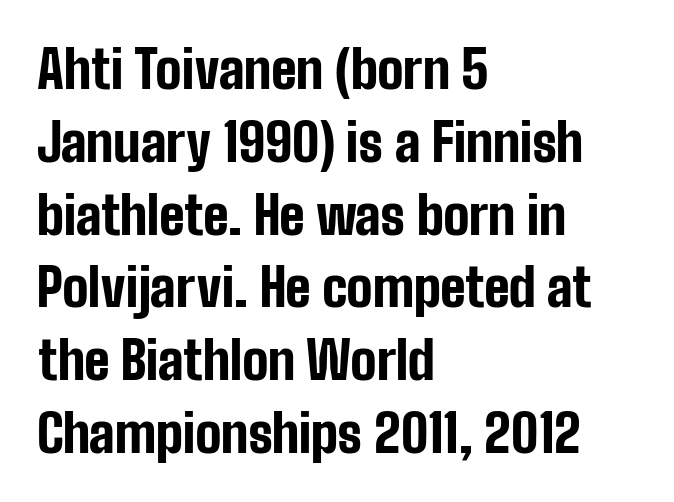
{"serif": "no", "italic": "no", "bold": "yes", "weight": "bold", "width": "condensed", "stroke_contrast": "low", "x_height": "medium", "monospaced": "no", "underline": "no", "align": "left", "line_spacing": "normal", "line_spacing_ratio": 1.4, "letter_spacing": "normal", "letter_spacing_em": 0.0, "glyph_px": 52}
